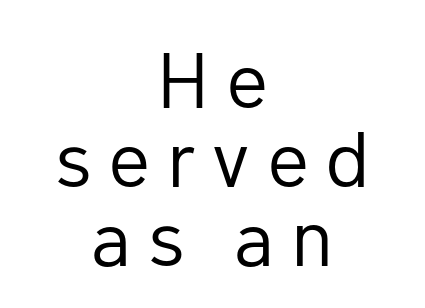
{"serif": "no", "italic": "no", "bold": "no", "weight": "regular", "width": "normal", "stroke_contrast": "low", "x_height": "medium", "monospaced": "no", "underline": "no", "align": "center", "line_spacing": "tight", "line_spacing_ratio": 1.0, "letter_spacing": "wide", "letter_spacing_em": 0.21, "glyph_px": 79}
